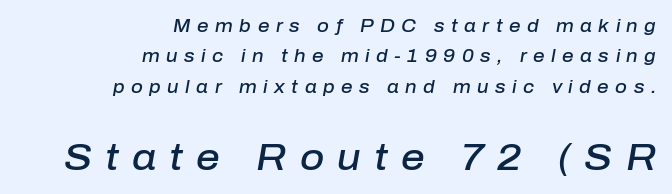
The image shows 37 px semibold type, italic (leaning right); set right-aligned, normal line spacing (1.69x), unusually wide letter spacing (+0.36 em), not underlined; the second (bottom) block is 2.06x larger; low stroke contrast and a medium x-height.
